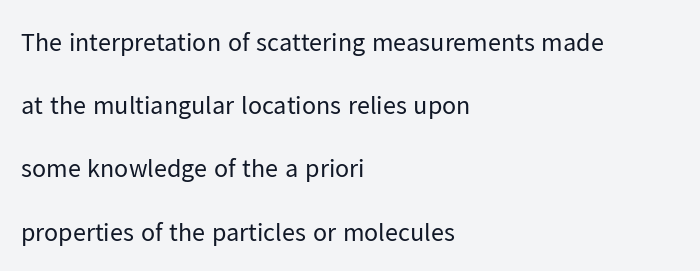
Q: Is the text bold? A: No.
Q: Is the text italic (slanted)? A: No, it is upright.
Q: Is the text underlined? A: No.
Q: How is the paragraph aligned? A: Left-aligned.
Q: Is the spacing between letters normal or unusually wide? A: Normal.
Q: Is the spacing between lines tight, normal or loose? A: Loose.
